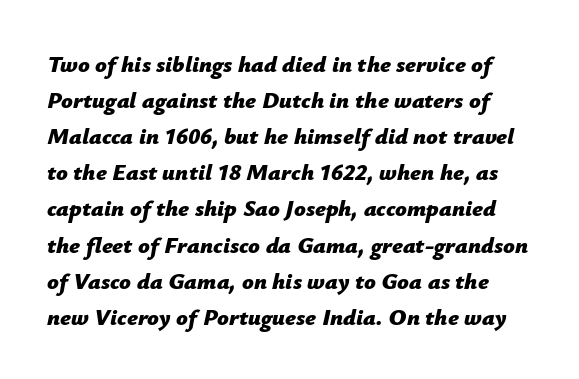
Q: Is the text bold? A: Yes.
Q: Is the text italic (slanted)? A: Yes, it leans right by about 12 degrees.
Q: Is the text underlined? A: No.
Q: Is the spacing between letters normal or unusually wide? A: Normal.
Q: Is the spacing between lines tight, normal or loose? A: Normal.
